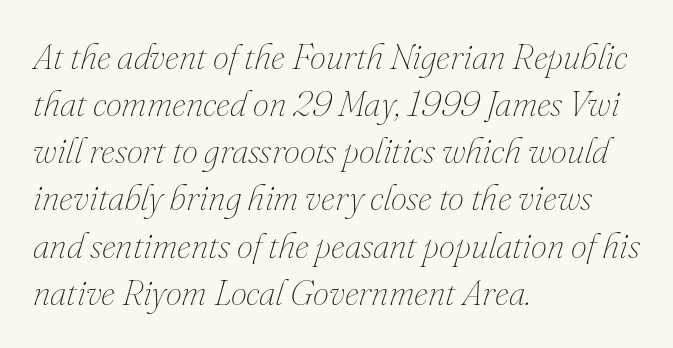
The image shows 36 px thin type, italic (leaning right); set left-aligned, normal line spacing (1.31x), normal letter spacing, not underlined; medium stroke contrast and a small x-height.
